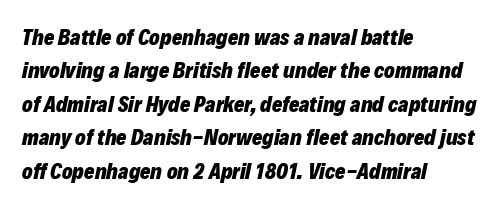
The lines sit at an ordinary, default distance from one another. The letters are bold, with thick, heavy strokes. The rag falls on the right side of this text block. Nothing unusual about the tracking: characters are spaced as the font intends. Rule under the text: the space is simply empty. The text carries the slant typical of an italic or oblique font.
